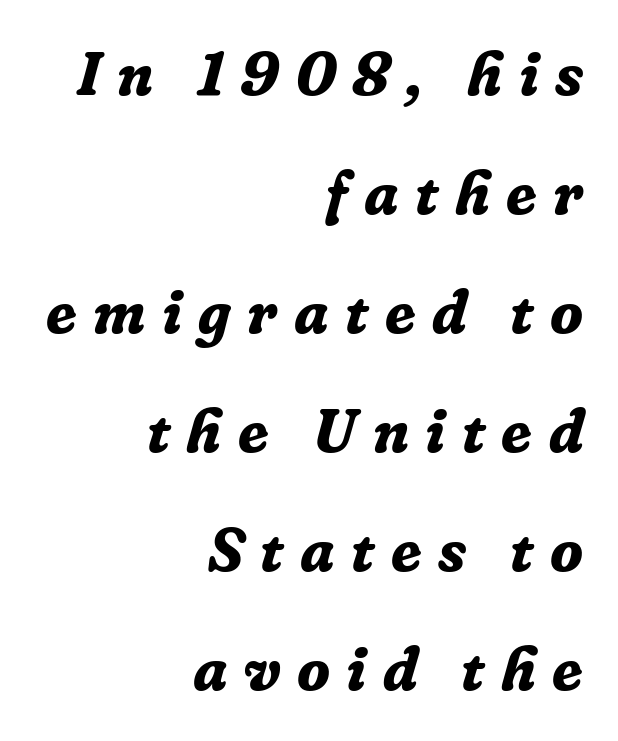
Q: Is the text bold? A: Yes.
Q: Is the text italic (slanted)? A: Yes, it leans right by about 16 degrees.
Q: Is the typeface a serif or a sans-serif typeface? A: Serif.
Q: Is the text underlined? A: No.
Q: How is the paragraph aligned? A: Right-aligned.
Q: Is the spacing between letters normal or unusually wide? A: Unusually wide.
Q: Is the spacing between lines tight, normal or loose? A: Loose.
Q: Width (condensed, normal, or wide)? A: Normal.
Q: Stroke contrast? A: Low.
Q: x-height? A: Medium.
Q: Monospaced? A: No.
